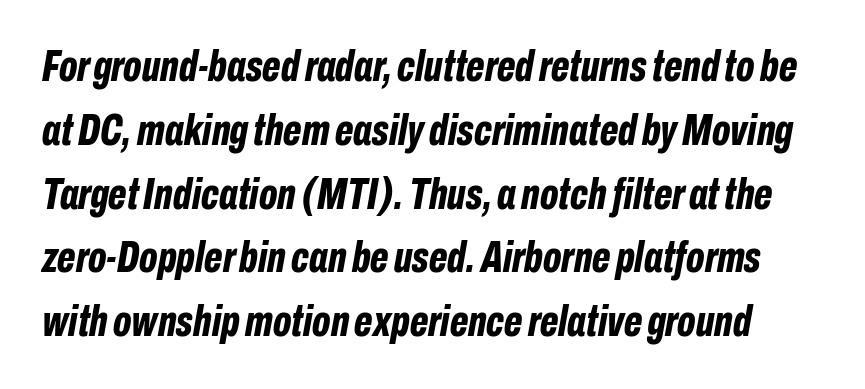
{"italic": "yes", "lean": "right", "slant_degrees": 10, "bold": "yes", "weight": "bold", "width": "condensed", "stroke_contrast": "low", "x_height": "medium", "monospaced": "no", "underline": "no", "line_spacing": "normal", "line_spacing_ratio": 1.45, "letter_spacing": "normal", "letter_spacing_em": 0.0, "glyph_px": 44}
